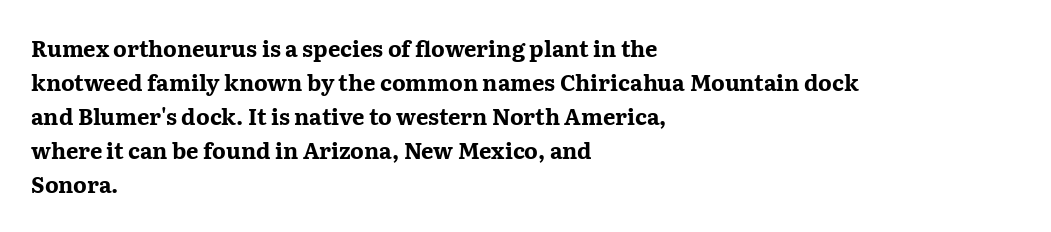
The image shows 22 px bold type, upright; set left-aligned, normal line spacing (1.55x), normal letter spacing, not underlined.
